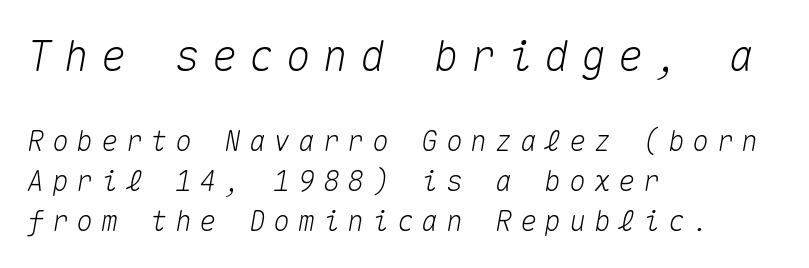
Q: Is the text italic (slanted)? A: Yes, it leans right by about 10 degrees.
Q: Is the text underlined? A: No.
Q: How is the paragraph aligned? A: Left-aligned.
Q: Is the spacing between letters normal or unusually wide? A: Unusually wide.
Q: Is the spacing between lines tight, normal or loose? A: Normal.
Q: Which block of text is set in a larger size, the first (top) or the second (bottom)? A: The first (top) one.
Q: Width (condensed, normal, or wide)? A: Normal.
Q: Stroke contrast? A: Medium.
Q: x-height? A: Medium.
Q: Monospaced? A: Yes.
